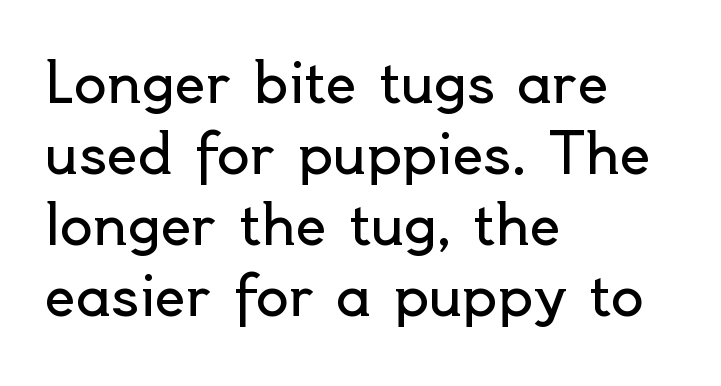
Looks like regular typesetting: each glyph gets only the width it needs. What stands out about the letter spacing? Nothing — it is the standard amount. The letterforms sit at book weight or below. This rendering uses left alignment, leaving the right contour irregular. This sample uses an upright cut, with every glyph sitting square on the baseline. Reading down the column, the eye jumps a familiar distance to each next line.
